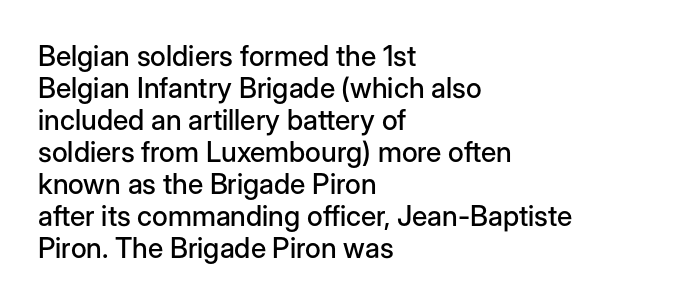
The image shows 28 px sans-serif type, upright; set left-aligned, tight line spacing (1.14x), normal letter spacing, not underlined; low stroke contrast and a medium x-height.
